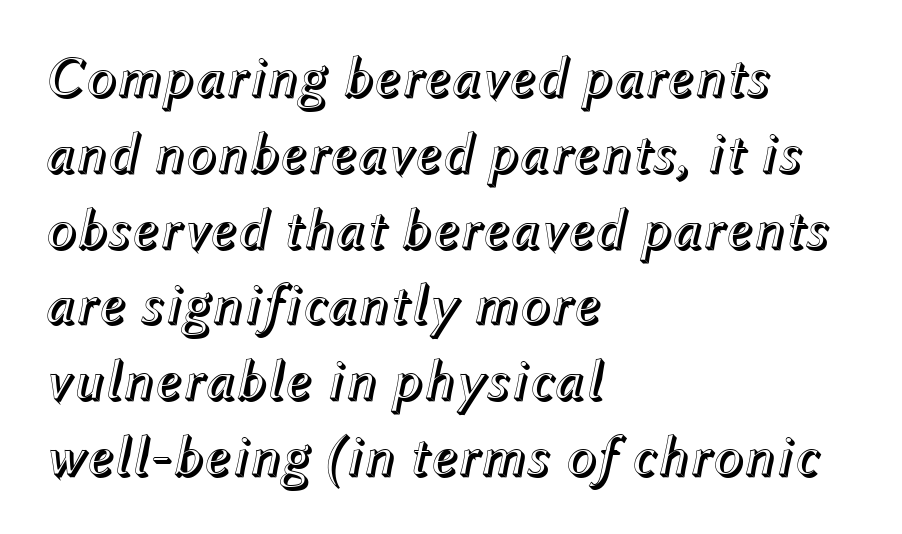
The image shows 57 px text type, italic (leaning right); set left-aligned, normal line spacing (1.33x), normal letter spacing, not underlined; a medium x-height.
